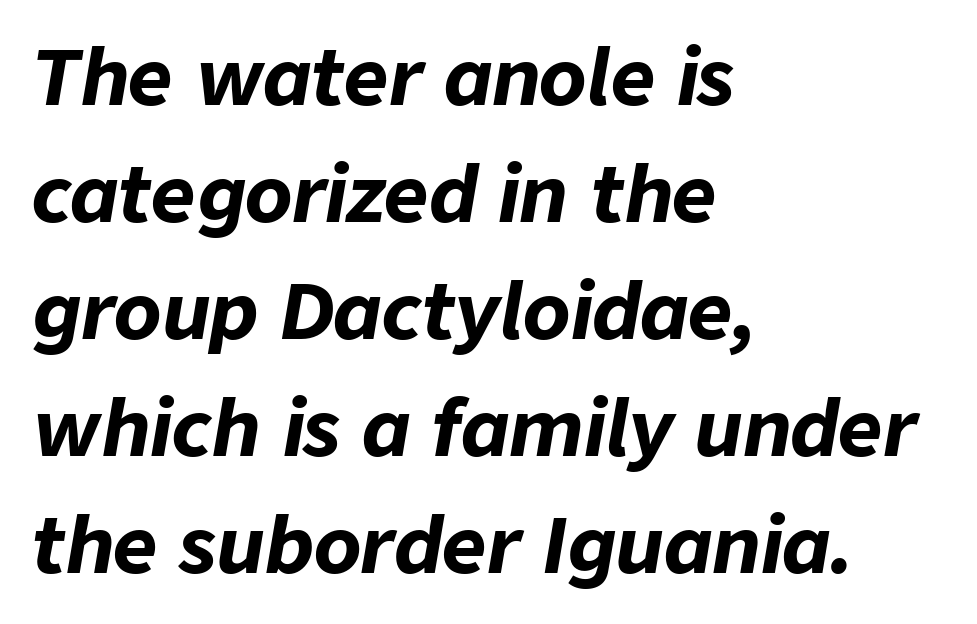
{"italic": "yes", "lean": "right", "slant_degrees": 9, "bold": "yes", "weight": "bold", "width": "normal", "stroke_contrast": "low", "x_height": "medium", "monospaced": "no", "underline": "no", "align": "left", "line_spacing": "normal", "line_spacing_ratio": 1.52, "letter_spacing": "normal", "letter_spacing_em": 0.0, "glyph_px": 77}
